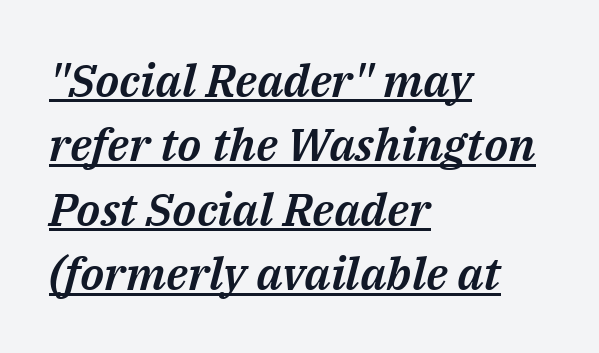
Check the space under the baseline: a stroke is drawn there. If you drew a line through each stem, it would be angled. The text block is weighted toward the left margin, trailing off unevenly rightward. Do the characters align in a grid? No, the font is proportional. In terms of letterspacing, this is plain default setting.
